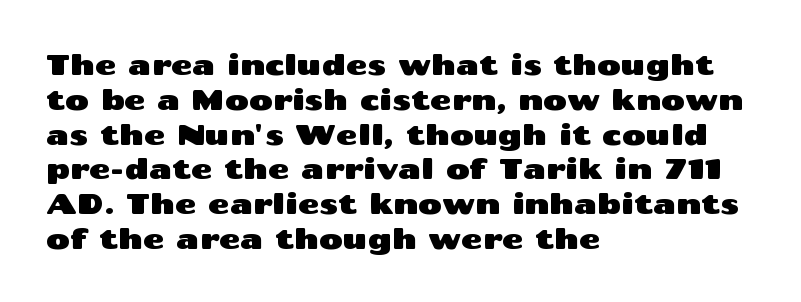
The image shows 29 px wide sans-serif type, upright; set left-aligned, line spacing 1.2x, normal letter spacing, not underlined; medium stroke contrast and a medium x-height.
